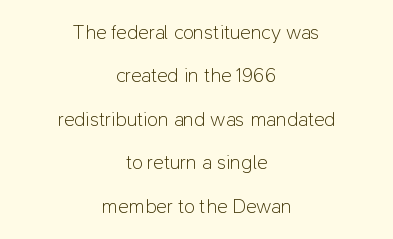
The image shows 20 px text type, upright; set centered, loose line spacing (2.17x), normal letter spacing, not underlined.
